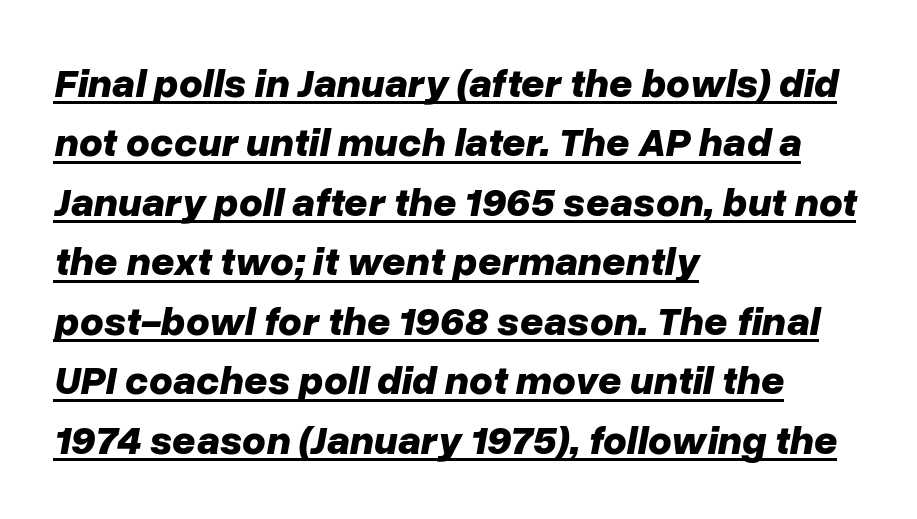
The image shows 41 px bold type, italic (leaning right); set left-aligned, normal line spacing (1.45x), normal letter spacing, underlined; low stroke contrast and a medium x-height.
